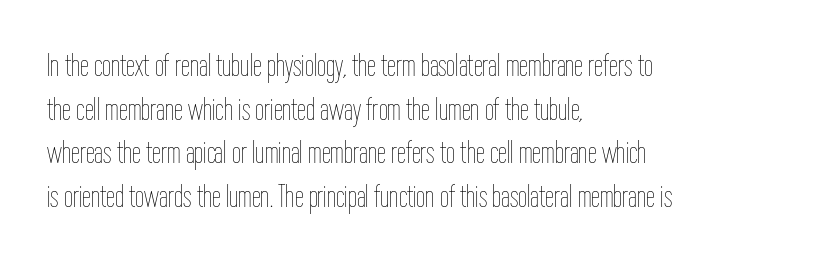
Ordinary non-slanted type is in use. The gaps between neighbouring characters are ordinary and unremarkable. The strip under each line holds only bare page. Casual observation: everything's shoved over to the left. Line spacing here is normal.
